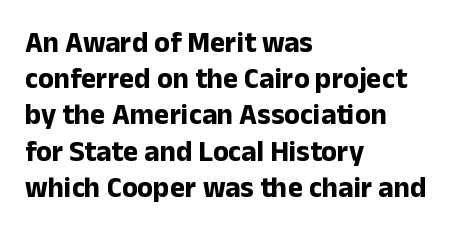
Q: Is the text bold? A: Yes.
Q: Is the text italic (slanted)? A: No, it is upright.
Q: Is the typeface a serif or a sans-serif typeface? A: Sans-serif.
Q: Is the text underlined? A: No.
Q: How is the paragraph aligned? A: Left-aligned.
Q: Is the spacing between letters normal or unusually wide? A: Normal.
Q: Is the spacing between lines tight, normal or loose? A: Normal.
Q: Width (condensed, normal, or wide)? A: Normal.
Q: Stroke contrast? A: Low.
Q: x-height? A: Medium.
Q: Monospaced? A: No.
